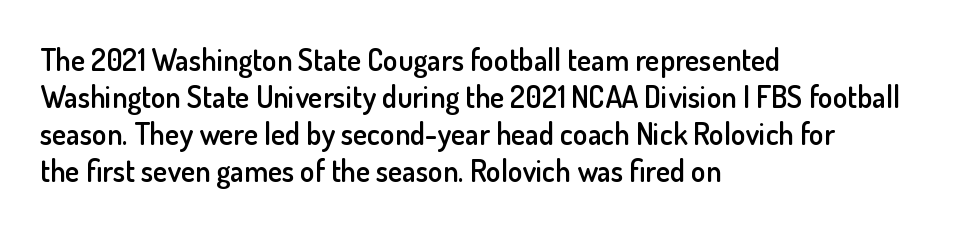
The image shows 30 px semibold sans-serif type, upright; set left-aligned, line spacing 1.23x, normal letter spacing, not underlined; low stroke contrast and a small x-height.
